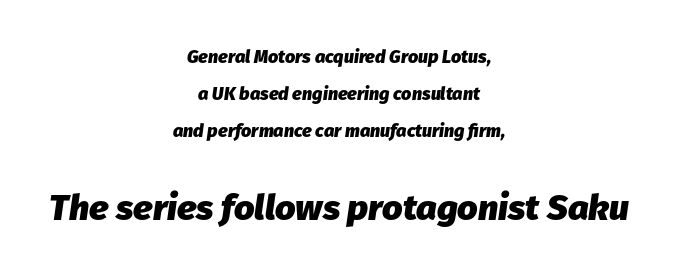
{"italic": "yes", "lean": "right", "slant_degrees": 8, "bold": "yes", "weight": "heavy", "width": "normal", "stroke_contrast": "low", "x_height": "medium", "monospaced": "no", "underline": "no", "align": "center", "line_spacing": "loose", "line_spacing_ratio": 2.06, "letter_spacing": "normal", "letter_spacing_em": 0.0, "larger_block": "second", "size_ratio": 2.0, "glyph_px": 36}
